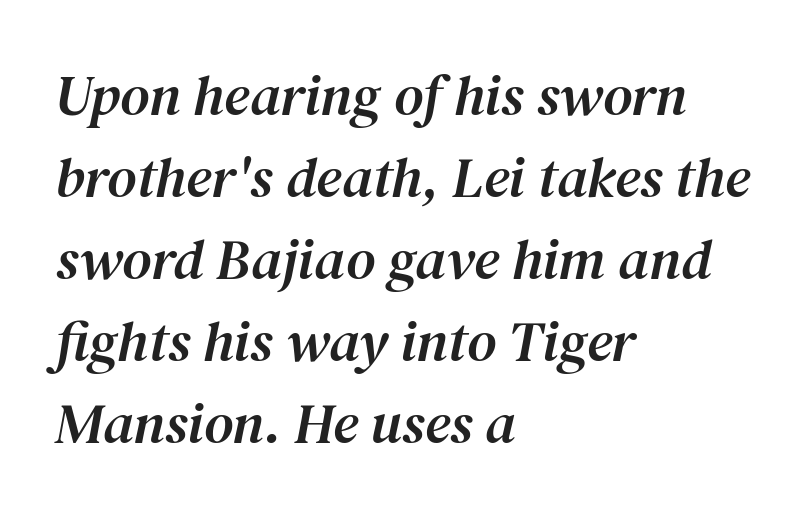
Slanted lettering throughout. Between one letter and the next there's only the usual sliver of space. Decoration check: the copy has no underline. The rendering shows small feet on the letterforms — a serif design.
